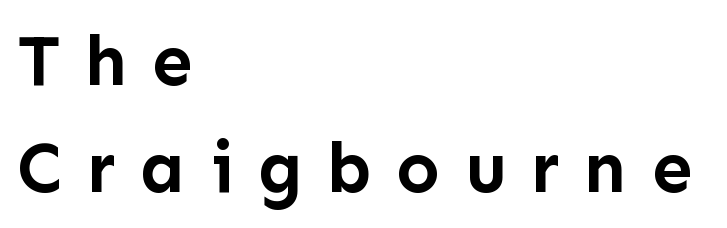
Q: Is the text bold? A: Yes.
Q: Is the text italic (slanted)? A: No, it is upright.
Q: Is the typeface a serif or a sans-serif typeface? A: Sans-serif.
Q: Is the text underlined? A: No.
Q: How is the paragraph aligned? A: Left-aligned.
Q: Is the spacing between letters normal or unusually wide? A: Unusually wide.
Q: Is the spacing between lines tight, normal or loose? A: Normal.
Q: Width (condensed, normal, or wide)? A: Normal.
Q: Stroke contrast? A: Low.
Q: x-height? A: Medium.
Q: Monospaced? A: No.
